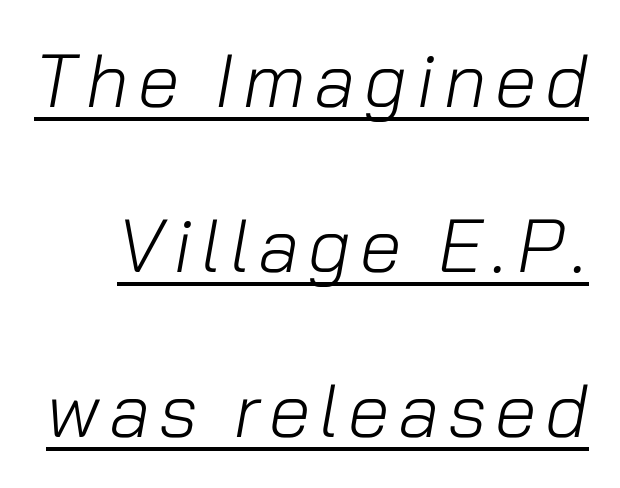
Q: Is the text bold? A: No.
Q: Is the text italic (slanted)? A: Yes, it leans right by about 10 degrees.
Q: Is the text underlined? A: Yes.
Q: Is the spacing between lines tight, normal or loose? A: Loose.
Q: Width (condensed, normal, or wide)? A: Normal.
Q: Stroke contrast? A: Low.
Q: x-height? A: Medium.
Q: Monospaced? A: No.
